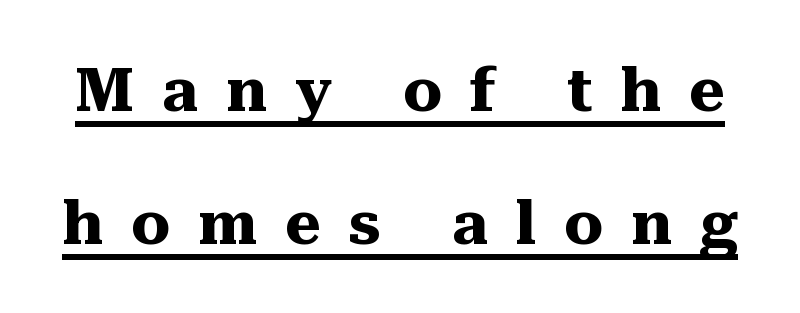
The image shows 61 px heavy serif type, upright; set loose line spacing (2.18x), unusually wide letter spacing (+0.46 em), underlined; medium stroke contrast and a medium x-height.
